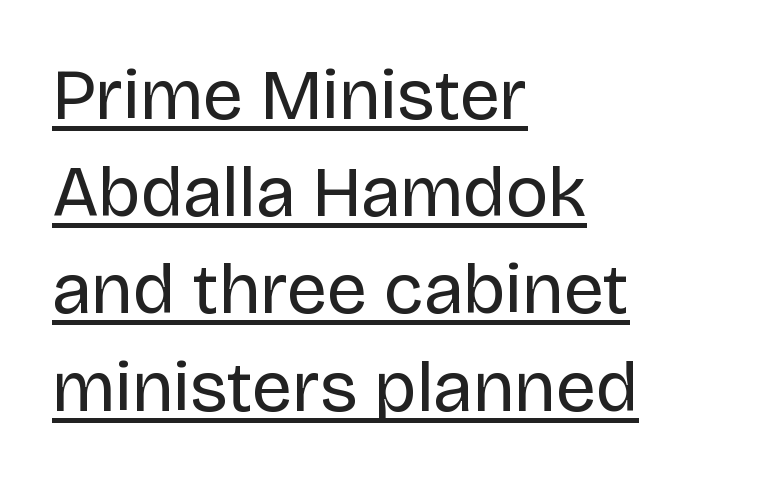
Do the letters lean? They stand straight. Heaviness? Minimal to ordinary, like unemphasized prose. Standard letterfit; no display-style spreading of the glyphs. Leading: standard. These characters rest on top of a visible drawn line. Layout note: lines flush left.
